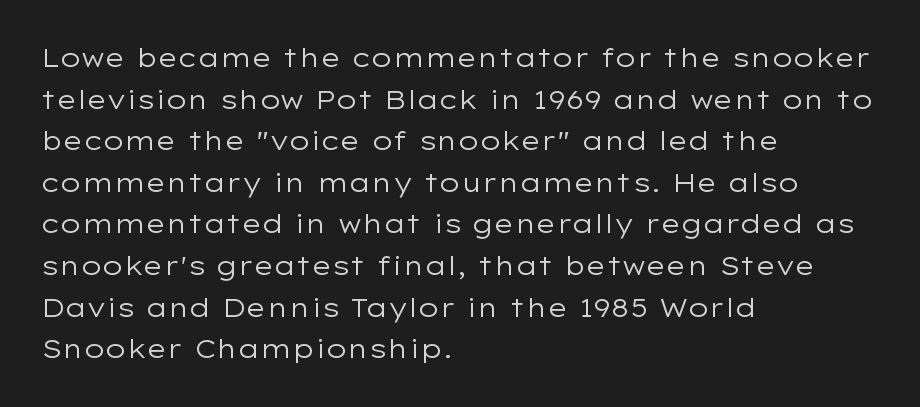
Rule under the text: the space is simply empty. One-word summary of the alignment: left. Stroke thickness stays within the range of a standard reading face or lighter. Rows of type keep a routine distance in the vertical direction. Ascenders rise straight up at ninety degrees. The tracking reads as untouched default to a designer's eye.
